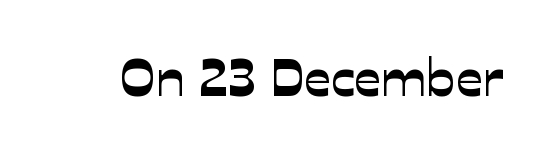
The image shows 53 px sans-serif type; set normal letter spacing, not underlined; low stroke contrast and a medium x-height.
